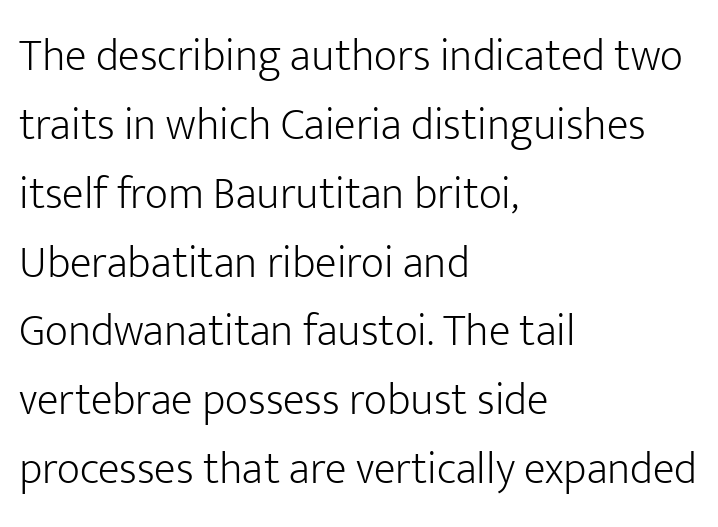
Q: Is the text bold? A: No.
Q: Is the text italic (slanted)? A: No, it is upright.
Q: Is the typeface a serif or a sans-serif typeface? A: Sans-serif.
Q: Is the text underlined? A: No.
Q: How is the paragraph aligned? A: Left-aligned.
Q: Is the spacing between letters normal or unusually wide? A: Normal.
Q: Is the spacing between lines tight, normal or loose? A: Normal.
Q: Width (condensed, normal, or wide)? A: Normal.
Q: Stroke contrast? A: Low.
Q: x-height? A: Medium.
Q: Monospaced? A: No.
